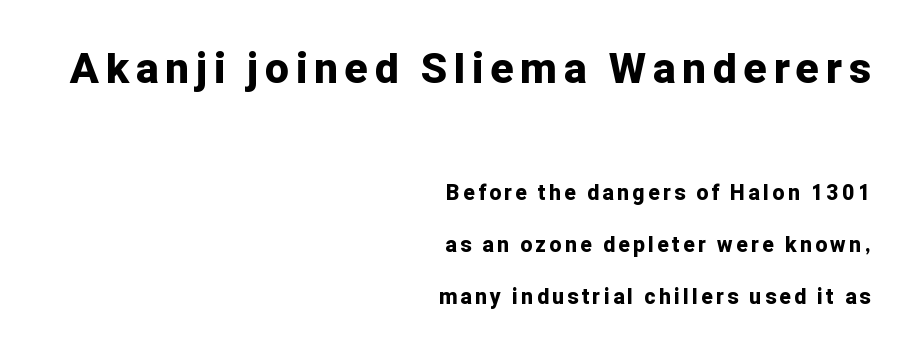
{"serif": "no", "italic": "no", "bold": "yes", "weight": "bold", "width": "normal", "stroke_contrast": "low", "x_height": "medium", "monospaced": "no", "underline": "no", "align": "right", "line_spacing": "loose", "line_spacing_ratio": 2.47, "larger_block": "first", "size_ratio": 2.0, "glyph_px": 42}
